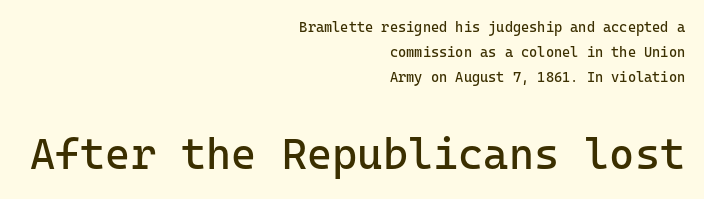
The typeface has the unassuming heft of standard copy or less. Looks like terminal output: every glyph gets an equal slot. The passage is arranged like a letterhead date or caption credit — flush right. Descenders are the only things crossing below the line. Letter spacing: default.
